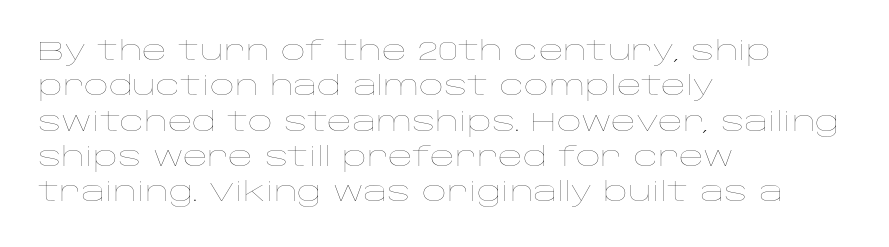
The image shows 27 px text type, upright; set left-aligned, normal line spacing (1.31x), normal letter spacing, not underlined.
